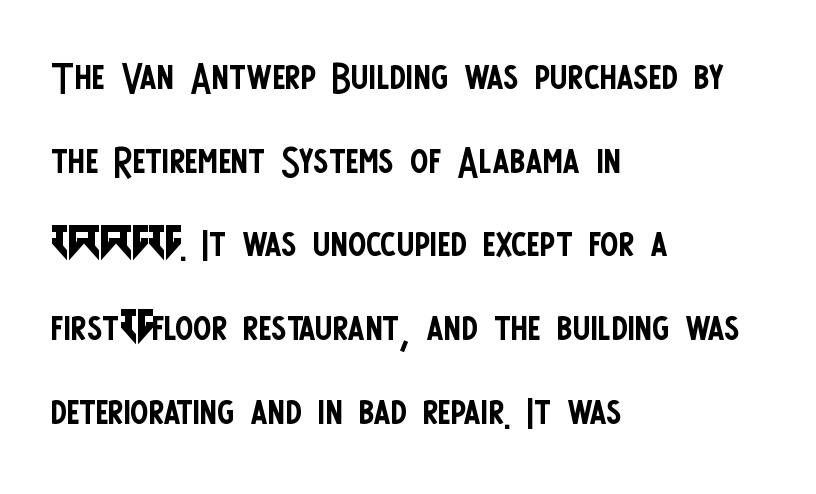
Q: Is the text bold? A: No.
Q: Is the text italic (slanted)? A: No, it is upright.
Q: Is the typeface a serif or a sans-serif typeface? A: Sans-serif.
Q: Is the text underlined? A: No.
Q: How is the paragraph aligned? A: Left-aligned.
Q: Is the spacing between letters normal or unusually wide? A: Normal.
Q: Is the spacing between lines tight, normal or loose? A: Normal.
Q: Width (condensed, normal, or wide)? A: Condensed.
Q: Stroke contrast? A: Low.
Q: x-height? A: Large.
Q: Monospaced? A: No.
